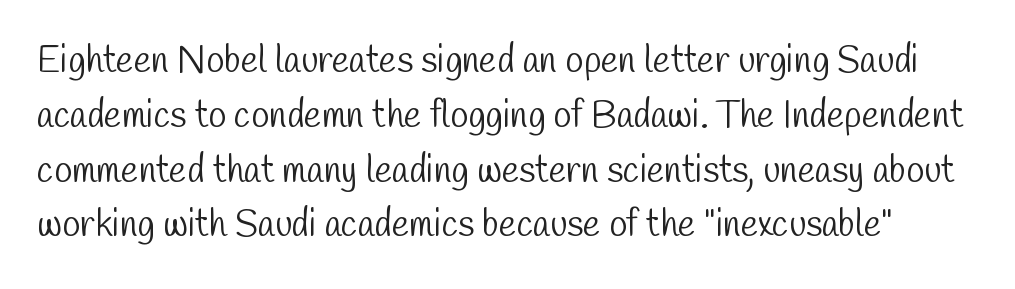
Horizontal bands of white between lines are of average thickness. Students, note that the glyphs here touch the page at normal intervals. Nope, no serifs anywhere on these letters. Here the designer chose a conventional face with non-uniform glyph widths. Descender tails drop into unmarked territory. A quiet, ordinary-to-light weight characterises the typeface.
